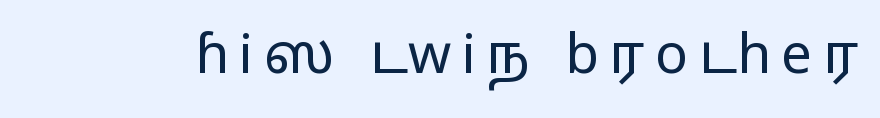
The image shows 55 px regular-weight, wide sans-serif type, upright; set not underlined; low stroke contrast and a medium x-height.
